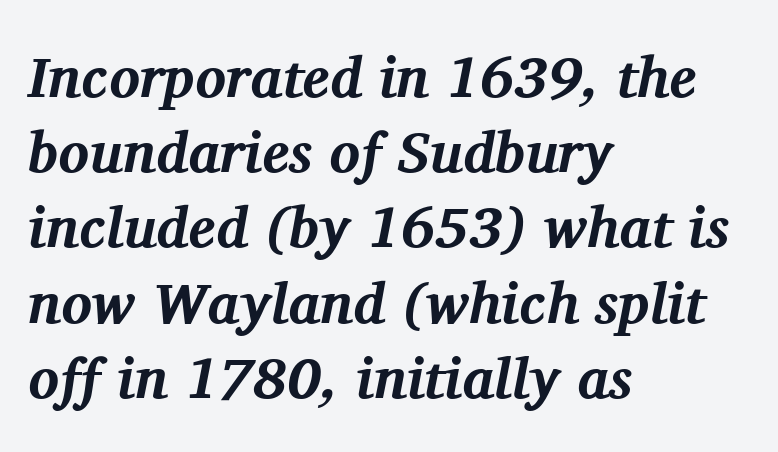
Character widths vary here, with narrow letters taking less room than wide ones. Rows of type keep a routine distance in the vertical direction. An italicized treatment has been applied to the whole sample. The line texture is even and compact thanks to regular tracking.
